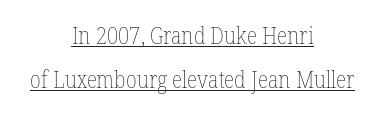
{"italic": "no", "bold": "no", "underline": "yes", "align": "center", "line_spacing_ratio": 1.84, "letter_spacing": "normal", "letter_spacing_em": 0.0, "glyph_px": 24}
